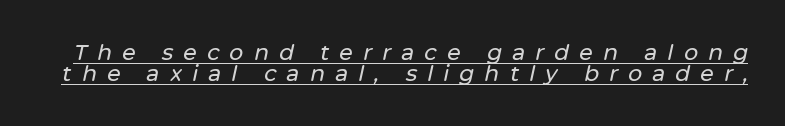
Q: Is the text italic (slanted)? A: Yes, it leans right by about 12 degrees.
Q: Is the text underlined? A: Yes.
Q: Is the spacing between letters normal or unusually wide? A: Unusually wide.
Q: Is the spacing between lines tight, normal or loose? A: Tight.
